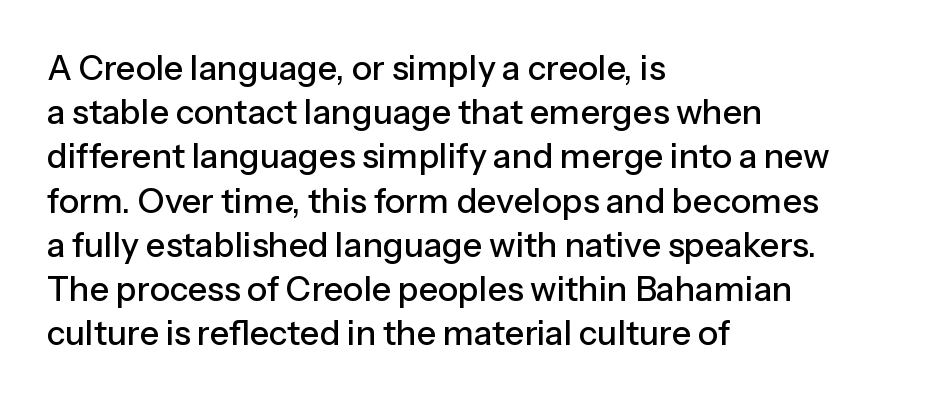
The image shows 34 px sans-serif type, upright; set left-aligned, normal line spacing (1.3x), normal letter spacing, not underlined; low stroke contrast and a medium x-height.
